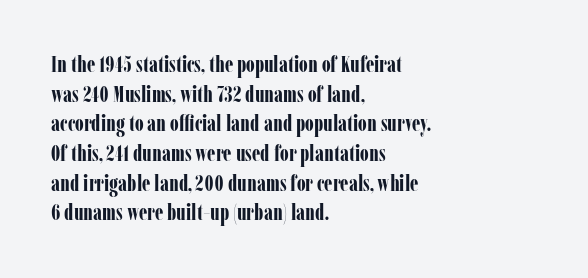
{"italic": "no", "bold": "yes", "underline": "no", "align": "left", "line_spacing": "normal", "line_spacing_ratio": 1.35, "letter_spacing": "normal", "letter_spacing_em": 0.0, "glyph_px": 22}
